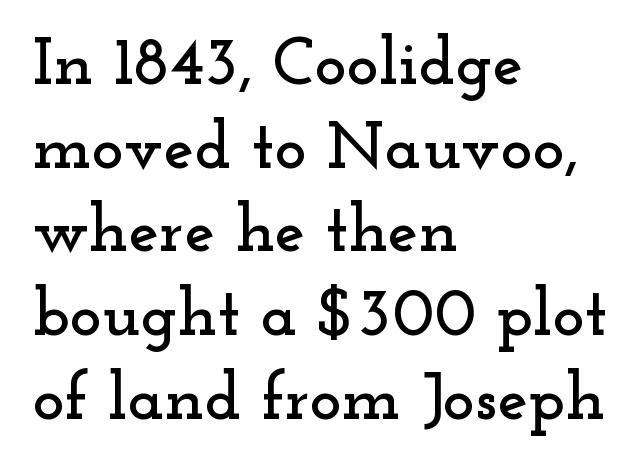
The type is set solid horizontally, with unmodified tracking. Serifs: yes, visible at the terminals of the letterforms. If you drew a ruler down the left edge, every line would touch it. Beneath every word, the page is bare. Ascenders rise straight up at ninety degrees. Here the designer chose a conventional face with non-uniform glyph widths.
